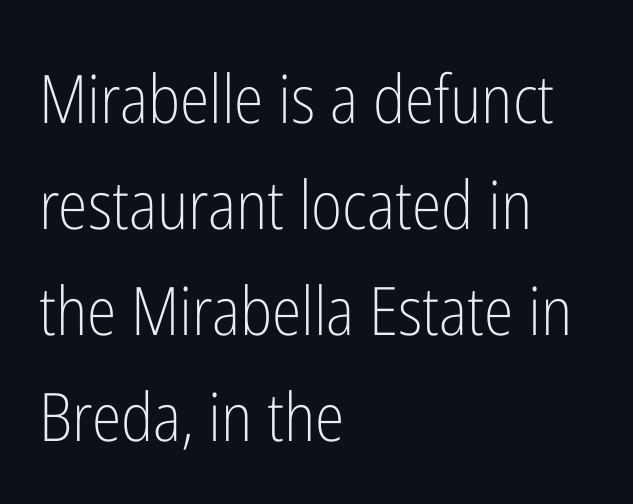
{"serif": "no", "italic": "no", "bold": "no", "weight": "light", "width": "condensed", "stroke_contrast": "low", "x_height": "medium", "monospaced": "no", "underline": "no", "align": "left", "line_spacing": "normal", "line_spacing_ratio": 1.58, "letter_spacing": "normal", "letter_spacing_em": 0.0, "glyph_px": 67}
